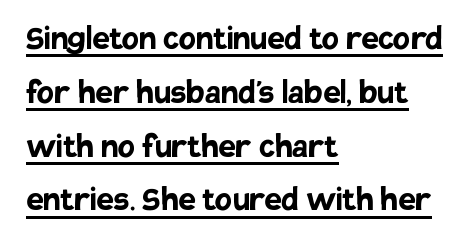
{"serif": "no", "italic": "no", "bold": "yes", "weight": "semibold", "width": "normal", "stroke_contrast": "low", "x_height": "large", "monospaced": "no", "underline": "yes", "align": "left", "line_spacing": "normal", "line_spacing_ratio": 1.38, "letter_spacing": "normal", "letter_spacing_em": 0.0, "glyph_px": 39}
